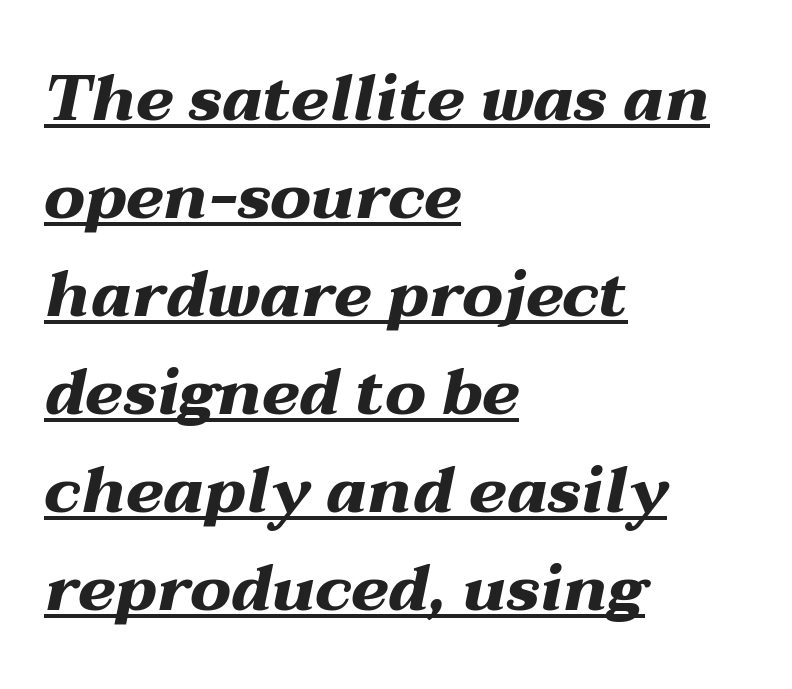
Q: Is the text bold? A: Yes.
Q: Is the text italic (slanted)? A: Yes, it leans right by about 12 degrees.
Q: Is the text underlined? A: Yes.
Q: How is the paragraph aligned? A: Left-aligned.
Q: Is the spacing between letters normal or unusually wide? A: Normal.
Q: Is the spacing between lines tight, normal or loose? A: Normal.
Q: Width (condensed, normal, or wide)? A: Wide.
Q: Stroke contrast? A: Medium.
Q: x-height? A: Medium.
Q: Monospaced? A: No.
